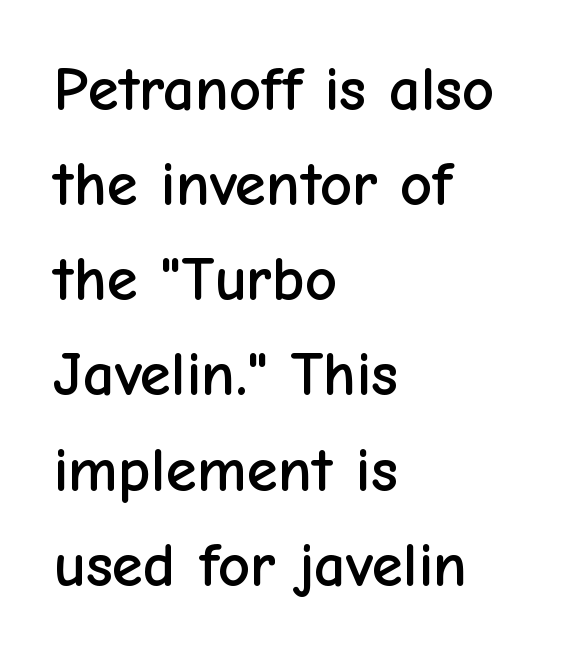
No word sits above an underline. Alignment: flush left. Check where the strokes stop: nothing finishes them off — pure sans. This is the regular roman posture of the typeface.
